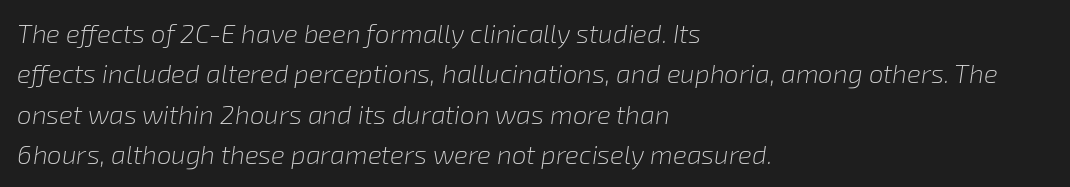
Q: Is the text bold? A: No.
Q: Is the text italic (slanted)? A: Yes, it leans right by about 8 degrees.
Q: Is the text underlined? A: No.
Q: How is the paragraph aligned? A: Left-aligned.
Q: Is the spacing between letters normal or unusually wide? A: Normal.
Q: Is the spacing between lines tight, normal or loose? A: Normal.
